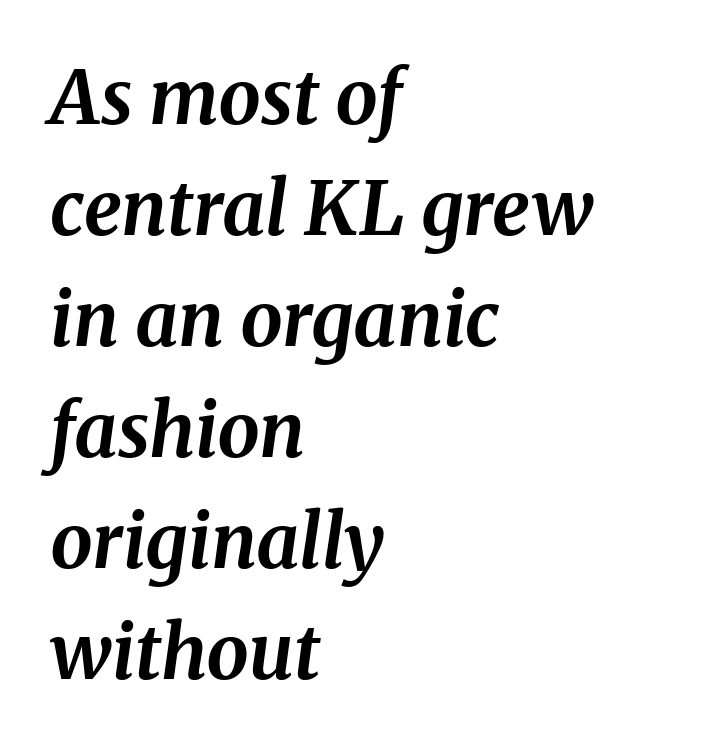
Q: Is the text bold? A: Yes.
Q: Is the text italic (slanted)? A: Yes, it leans right by about 8 degrees.
Q: Is the typeface a serif or a sans-serif typeface? A: Serif.
Q: Is the text underlined? A: No.
Q: How is the paragraph aligned? A: Left-aligned.
Q: Is the spacing between letters normal or unusually wide? A: Normal.
Q: Is the spacing between lines tight, normal or loose? A: Normal.
Q: Width (condensed, normal, or wide)? A: Normal.
Q: Stroke contrast? A: Medium.
Q: x-height? A: Medium.
Q: Monospaced? A: No.
